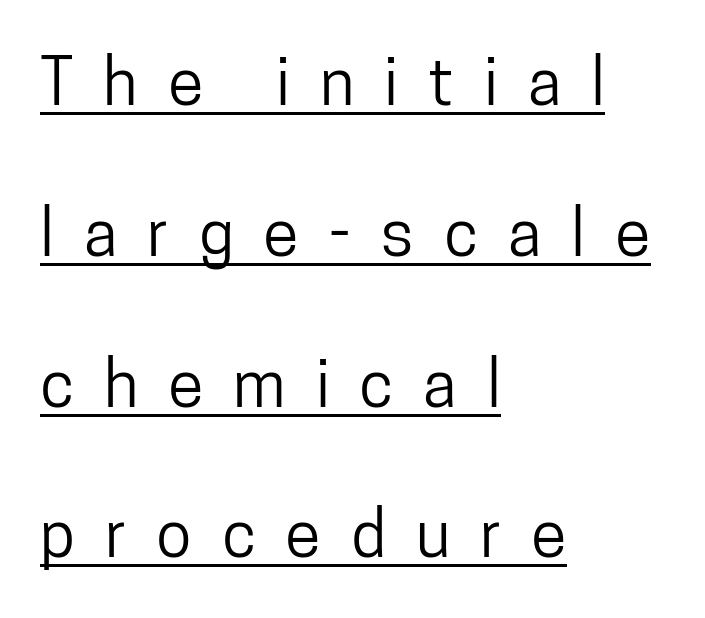
Q: Is the text italic (slanted)? A: No, it is upright.
Q: Is the typeface a serif or a sans-serif typeface? A: Sans-serif.
Q: Is the text underlined? A: Yes.
Q: How is the paragraph aligned? A: Left-aligned.
Q: Is the spacing between letters normal or unusually wide? A: Unusually wide.
Q: Is the spacing between lines tight, normal or loose? A: Loose.
Q: Width (condensed, normal, or wide)? A: Condensed.
Q: Stroke contrast? A: Low.
Q: x-height? A: Medium.
Q: Monospaced? A: No.
